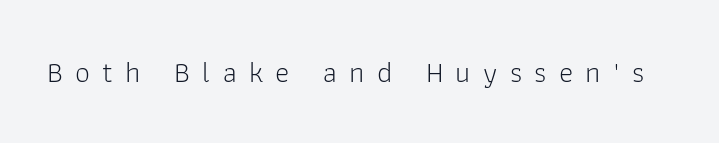
The image shows 30 px light sans-serif type, upright; set unusually wide letter spacing (+0.41 em), not underlined; low stroke contrast and a medium x-height.
